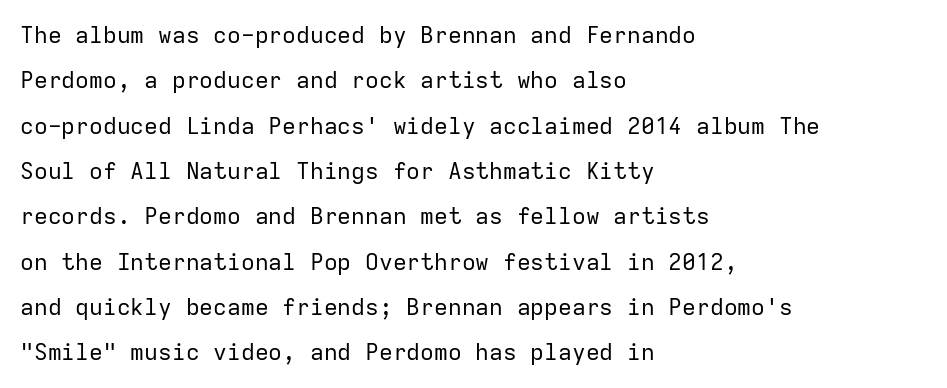
Q: Is the text bold? A: No.
Q: Is the text italic (slanted)? A: No, it is upright.
Q: Is the text underlined? A: No.
Q: How is the paragraph aligned? A: Left-aligned.
Q: Is the spacing between letters normal or unusually wide? A: Normal.
Q: Is the spacing between lines tight, normal or loose? A: Loose.
